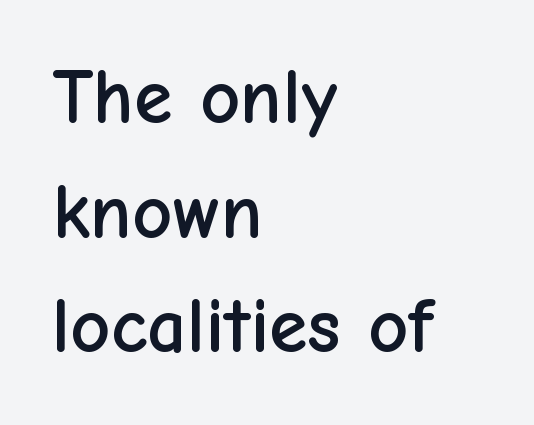
Q: Is the text italic (slanted)? A: No, it is upright.
Q: Is the typeface a serif or a sans-serif typeface? A: Sans-serif.
Q: Is the text underlined? A: No.
Q: How is the paragraph aligned? A: Left-aligned.
Q: Is the spacing between letters normal or unusually wide? A: Normal.
Q: Is the spacing between lines tight, normal or loose? A: Normal.
Q: Width (condensed, normal, or wide)? A: Normal.
Q: Stroke contrast? A: Low.
Q: x-height? A: Medium.
Q: Monospaced? A: No.
